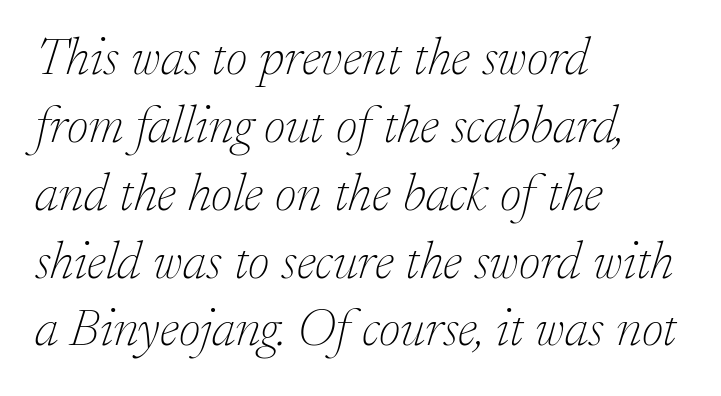
The image shows 53 px thin serif type, italic (leaning right); set left-aligned, normal line spacing (1.28x), normal letter spacing, not underlined; low stroke contrast and a small x-height.
